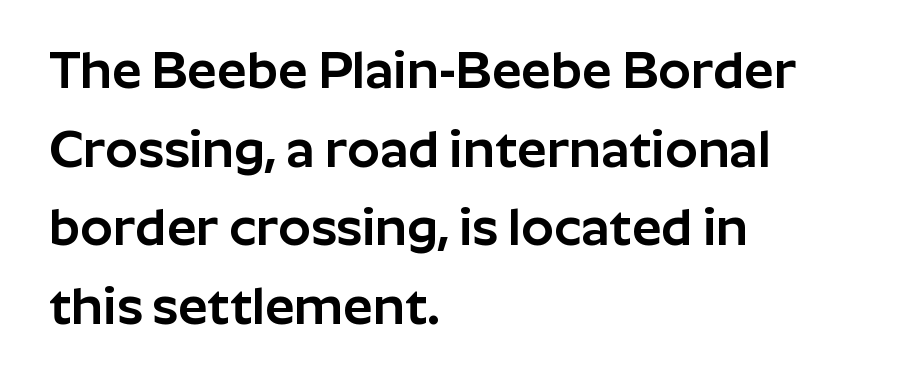
{"serif": "no", "italic": "no", "width": "normal", "stroke_contrast": "low", "x_height": "medium", "monospaced": "no", "underline": "no", "align": "left", "line_spacing": "normal", "line_spacing_ratio": 1.51, "letter_spacing": "normal", "letter_spacing_em": 0.0, "glyph_px": 52}
